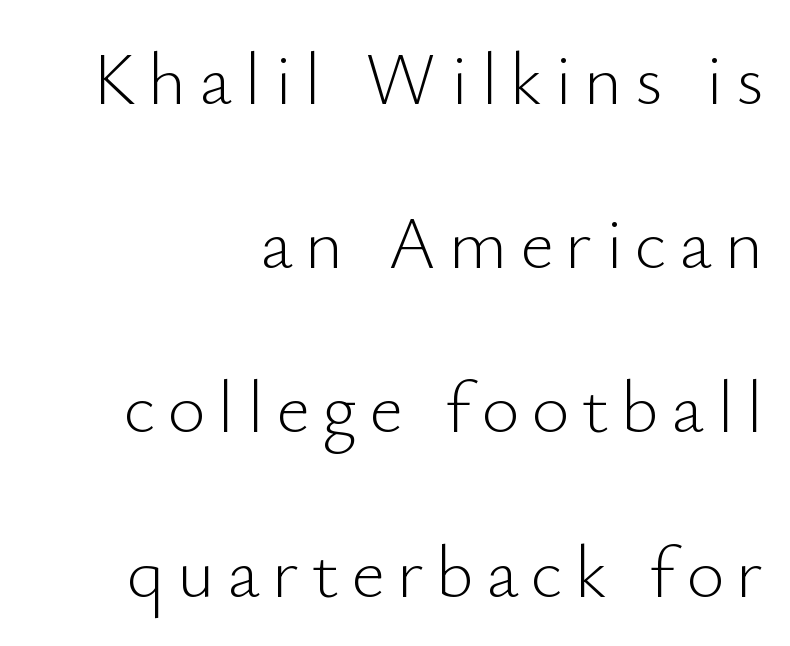
Q: Is the text bold? A: No.
Q: Is the text italic (slanted)? A: No, it is upright.
Q: Is the typeface a serif or a sans-serif typeface? A: Sans-serif.
Q: Is the text underlined? A: No.
Q: How is the paragraph aligned? A: Right-aligned.
Q: Is the spacing between lines tight, normal or loose? A: Loose.
Q: Width (condensed, normal, or wide)? A: Normal.
Q: Stroke contrast? A: Low.
Q: x-height? A: Small.
Q: Monospaced? A: No.
